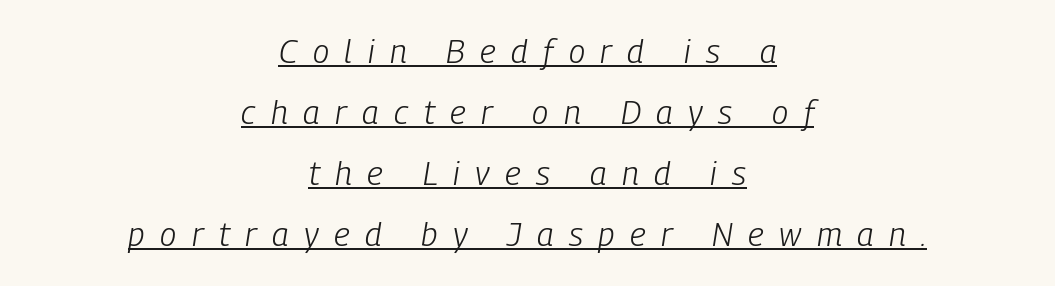
Q: Is the text bold? A: No.
Q: Is the text italic (slanted)? A: Yes, it leans right by about 9 degrees.
Q: Is the text underlined? A: Yes.
Q: How is the paragraph aligned? A: Centered.
Q: Is the spacing between letters normal or unusually wide? A: Unusually wide.
Q: Width (condensed, normal, or wide)? A: Condensed.
Q: Stroke contrast? A: Low.
Q: x-height? A: Medium.
Q: Monospaced? A: No.
